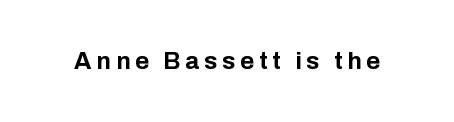
{"italic": "no", "bold": "yes", "underline": "no", "letter_spacing": "wide", "letter_spacing_em": 0.2, "glyph_px": 24}
